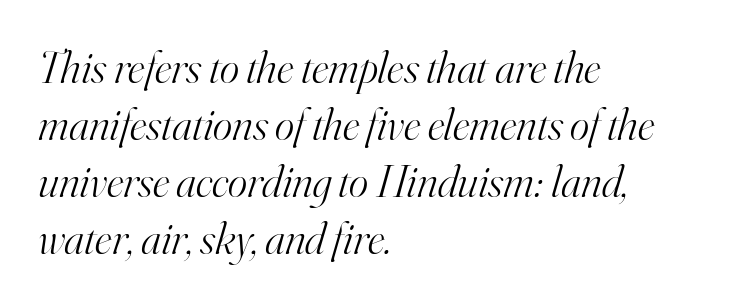
The image shows 46 px light serif type, italic (leaning right); set left-aligned, line spacing 1.24x, normal letter spacing, not underlined; high stroke contrast and a small x-height.
